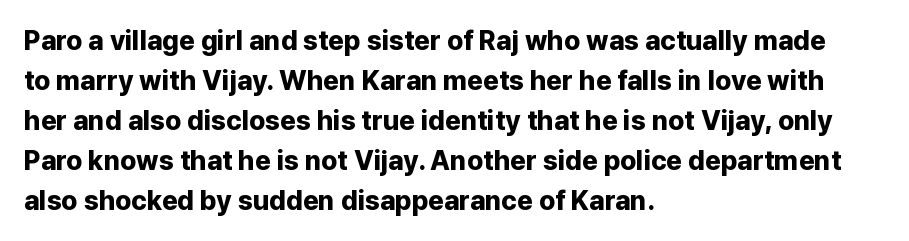
{"italic": "no", "bold": "yes", "underline": "no", "align": "left", "line_spacing": "normal", "line_spacing_ratio": 1.48, "letter_spacing": "normal", "letter_spacing_em": 0.0, "glyph_px": 27}
